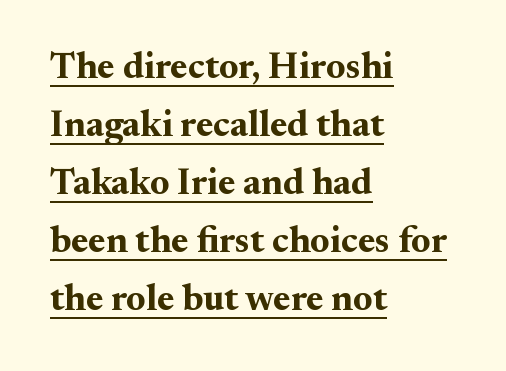
The image shows 37 px bold serif type, upright; set left-aligned, normal line spacing (1.57x), normal letter spacing, underlined; medium stroke contrast and a small x-height.
